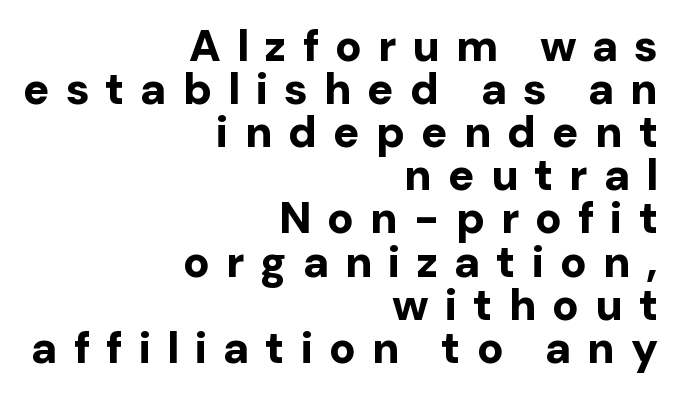
The image shows 44 px bold sans-serif type, upright; set right-aligned, tight line spacing (0.98x), unusually wide letter spacing (+0.36 em), not underlined; low stroke contrast and a medium x-height.
